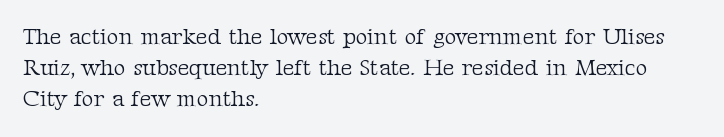
Q: Is the text bold? A: No.
Q: Is the text italic (slanted)? A: No, it is upright.
Q: Is the text underlined? A: No.
Q: How is the paragraph aligned? A: Left-aligned.
Q: Is the spacing between letters normal or unusually wide? A: Normal.
Q: Is the spacing between lines tight, normal or loose? A: Normal.
